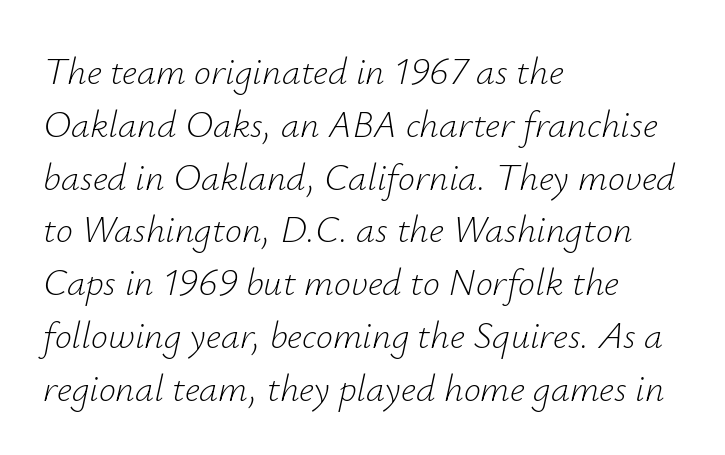
Nothing unusual about the tracking: characters are spaced as the font intends. The font is comparable to plain body text, perhaps lighter. Character widths vary here, with narrow letters taking less room than wide ones. Unmarked baselines from the first word to the last. A typesetter would call this leading conventional body-copy spacing.
